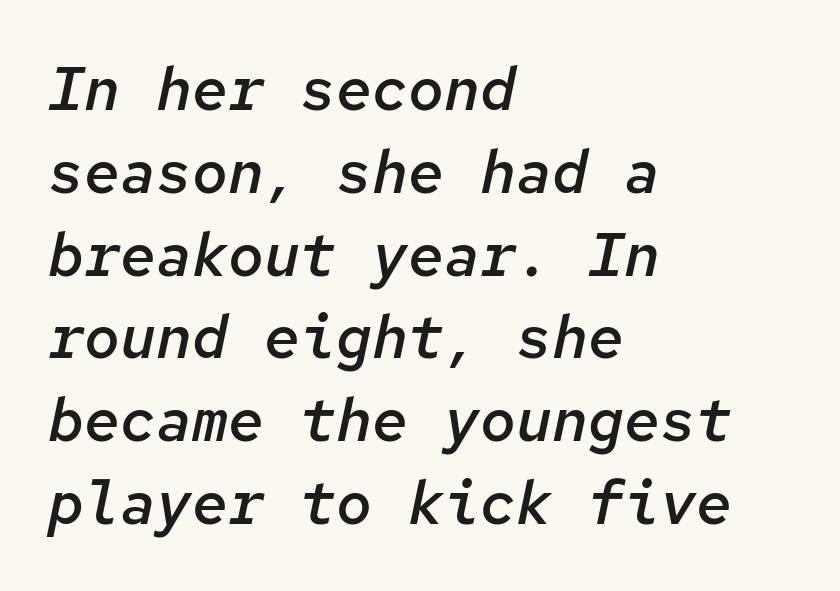
{"italic": "yes", "lean": "right", "slant_degrees": 12, "bold": "semi", "weight": "semibold", "width": "normal", "stroke_contrast": "low", "x_height": "medium", "monospaced": "yes", "underline": "no", "align": "left", "line_spacing": "normal", "line_spacing_ratio": 1.38, "letter_spacing": "normal", "letter_spacing_em": 0.0, "glyph_px": 60}
